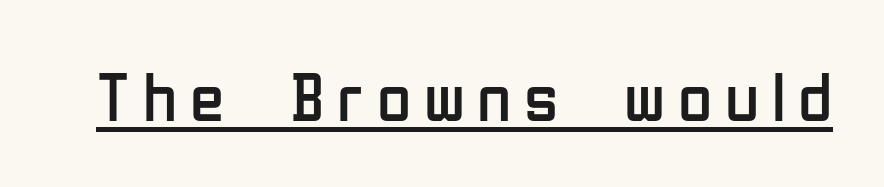
Q: Is the text bold? A: No.
Q: Is the text italic (slanted)? A: No, it is upright.
Q: Is the typeface a serif or a sans-serif typeface? A: Sans-serif.
Q: Is the text underlined? A: Yes.
Q: Width (condensed, normal, or wide)? A: Condensed.
Q: Stroke contrast? A: Low.
Q: x-height? A: Medium.
Q: Monospaced? A: No.
